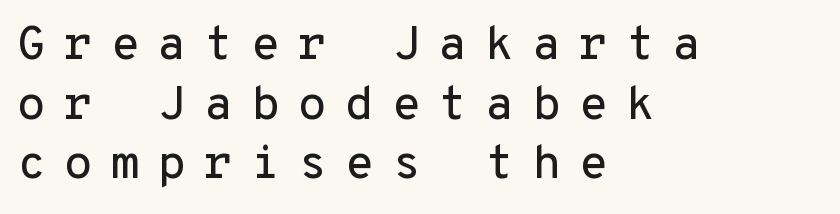
The image shows 47 px sans-serif type, upright, monospaced; set left-aligned, normal line spacing (1.27x), unusually wide letter spacing (+0.38 em), not underlined; low stroke contrast and a medium x-height.
